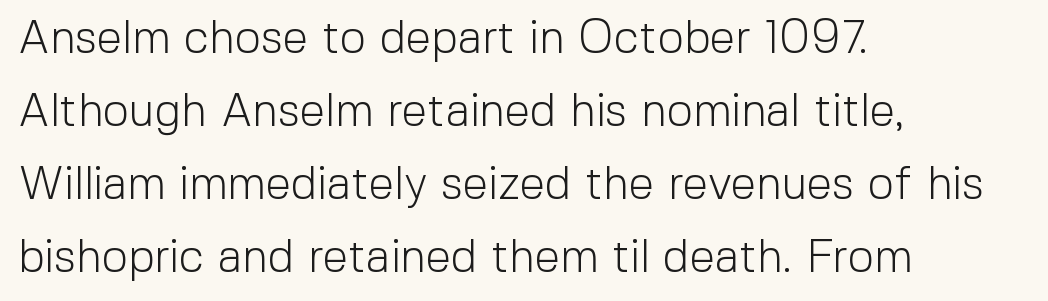
The image shows 46 px light sans-serif type, upright; set left-aligned, normal line spacing (1.59x), normal letter spacing, not underlined; a medium x-height.
